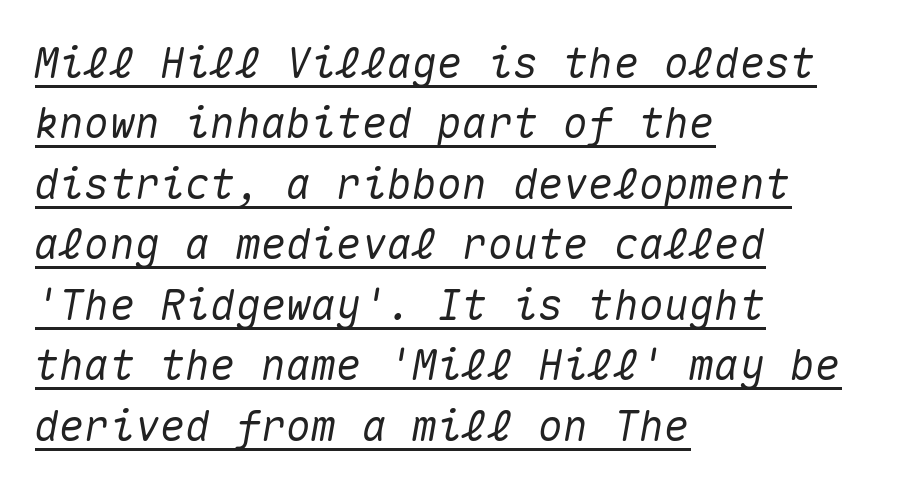
When letters slant like this, we call the style italic. Looks like terminal output: every glyph gets an equal slot. Interline gaps are of average width in this sample. What decoration does the sample have? An underline. The typesetter chose a ragged-right arrangement here. Default kerning and tracking; the words read as compact shapes.
